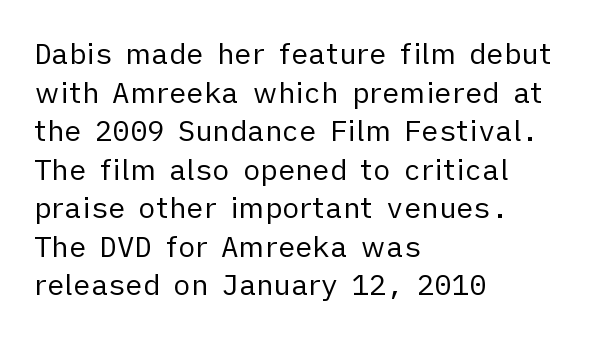
Q: Is the text bold? A: No.
Q: Is the text italic (slanted)? A: No, it is upright.
Q: Is the typeface a serif or a sans-serif typeface? A: Sans-serif.
Q: Is the text underlined? A: No.
Q: How is the paragraph aligned? A: Left-aligned.
Q: Is the spacing between letters normal or unusually wide? A: Normal.
Q: Is the spacing between lines tight, normal or loose? A: Normal.
Q: Width (condensed, normal, or wide)? A: Normal.
Q: Stroke contrast? A: Low.
Q: x-height? A: Medium.
Q: Monospaced? A: No.
